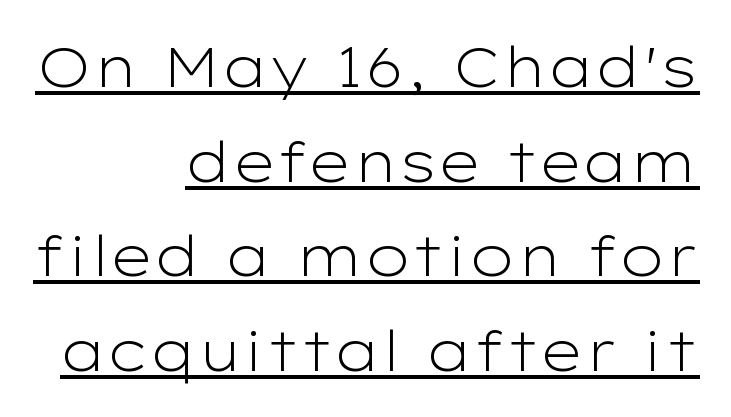
Q: Is the text bold? A: No.
Q: Is the text italic (slanted)? A: No, it is upright.
Q: Is the typeface a serif or a sans-serif typeface? A: Sans-serif.
Q: Is the text underlined? A: Yes.
Q: How is the paragraph aligned? A: Right-aligned.
Q: Is the spacing between letters normal or unusually wide? A: Normal.
Q: Width (condensed, normal, or wide)? A: Wide.
Q: Stroke contrast? A: Low.
Q: x-height? A: Medium.
Q: Monospaced? A: No.
